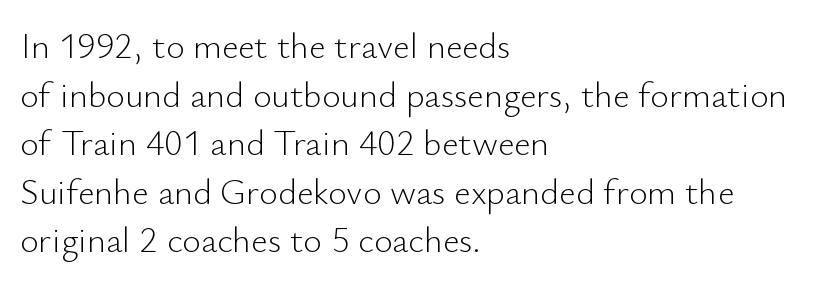
The image shows 36 px light sans-serif type, upright; set left-aligned, normal line spacing (1.35x), normal letter spacing, not underlined; low stroke contrast and a small x-height.
